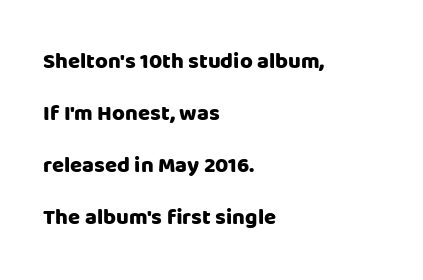
Q: Is the text bold? A: Yes.
Q: Is the text italic (slanted)? A: No, it is upright.
Q: Is the text underlined? A: No.
Q: How is the paragraph aligned? A: Left-aligned.
Q: Is the spacing between letters normal or unusually wide? A: Normal.
Q: Is the spacing between lines tight, normal or loose? A: Loose.
